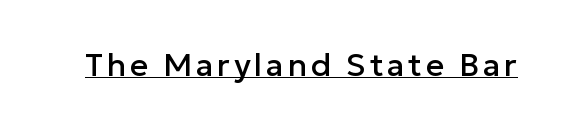
The image shows 32 px sans-serif type, upright; set underlined; low stroke contrast and a medium x-height.
